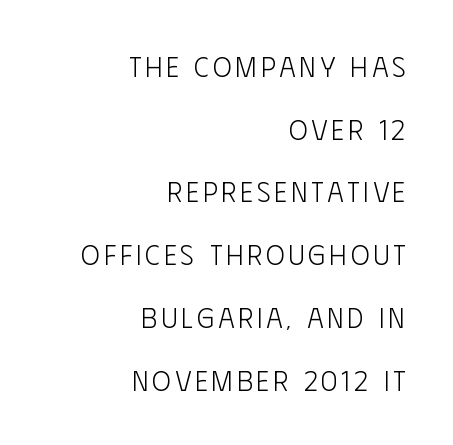
The image shows 28 px light, condensed sans-serif type, upright; set right-aligned, loose line spacing (2.24x), not underlined; low stroke contrast and a large x-height.
